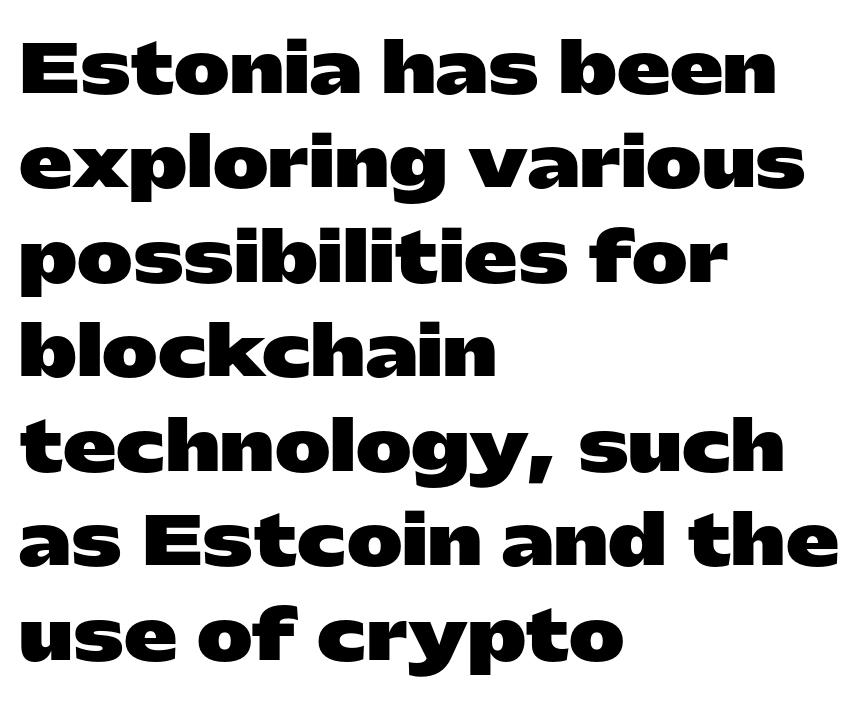
Q: Is the text bold? A: Yes.
Q: Is the text italic (slanted)? A: No, it is upright.
Q: Is the typeface a serif or a sans-serif typeface? A: Sans-serif.
Q: Is the text underlined? A: No.
Q: How is the paragraph aligned? A: Left-aligned.
Q: Is the spacing between letters normal or unusually wide? A: Normal.
Q: Is the spacing between lines tight, normal or loose? A: Normal.
Q: Width (condensed, normal, or wide)? A: Wide.
Q: Stroke contrast? A: Low.
Q: x-height? A: Medium.
Q: Monospaced? A: No.
